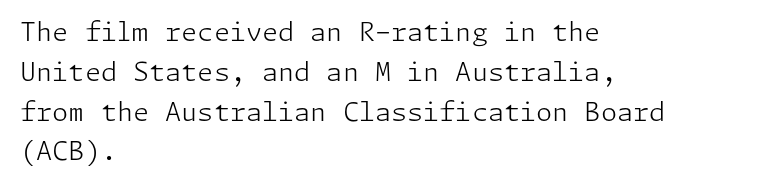
The image shows 26 px text type, upright; set left-aligned, normal line spacing (1.53x), normal letter spacing, not underlined.
